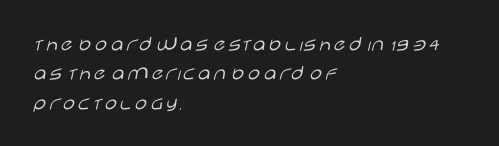
Q: Is the text bold? A: No.
Q: Is the text italic (slanted)? A: Yes.
Q: Is the text underlined? A: No.
Q: How is the paragraph aligned? A: Left-aligned.
Q: Is the spacing between letters normal or unusually wide? A: Normal.
Q: Is the spacing between lines tight, normal or loose? A: Normal.
